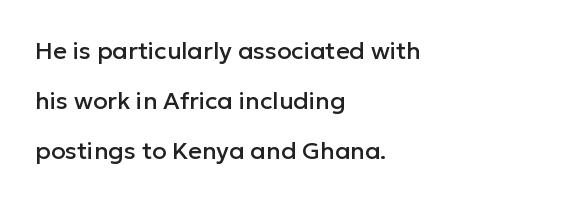
The image shows 24 px text type, upright; set left-aligned, loose line spacing (2.09x), normal letter spacing, not underlined.
